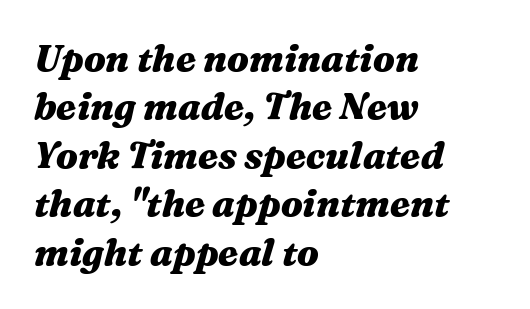
{"italic": "yes", "lean": "right", "slant_degrees": 16, "bold": "yes", "weight": "heavy", "width": "wide", "stroke_contrast": "medium", "x_height": "medium", "monospaced": "no", "underline": "no", "align": "left", "line_spacing": "normal", "line_spacing_ratio": 1.31, "letter_spacing": "normal", "letter_spacing_em": 0.0, "glyph_px": 37}
